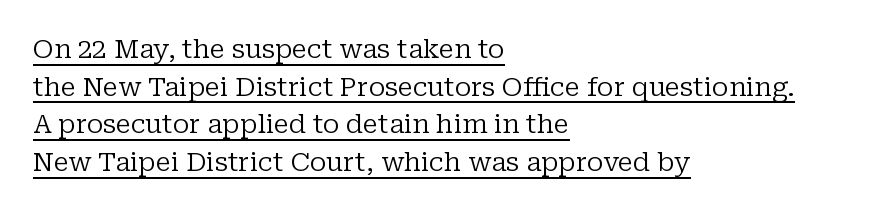
The image shows 26 px text type, upright; set left-aligned, normal line spacing (1.45x), normal letter spacing, underlined.
